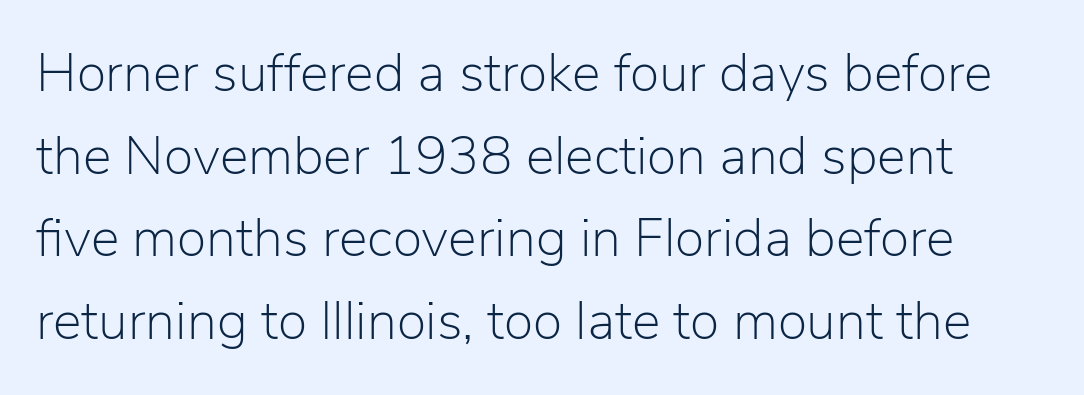
Q: Is the text bold? A: No.
Q: Is the text italic (slanted)? A: No, it is upright.
Q: Is the typeface a serif or a sans-serif typeface? A: Sans-serif.
Q: Is the text underlined? A: No.
Q: Is the spacing between letters normal or unusually wide? A: Normal.
Q: Is the spacing between lines tight, normal or loose? A: Normal.
Q: Width (condensed, normal, or wide)? A: Normal.
Q: Stroke contrast? A: Low.
Q: x-height? A: Medium.
Q: Monospaced? A: No.
